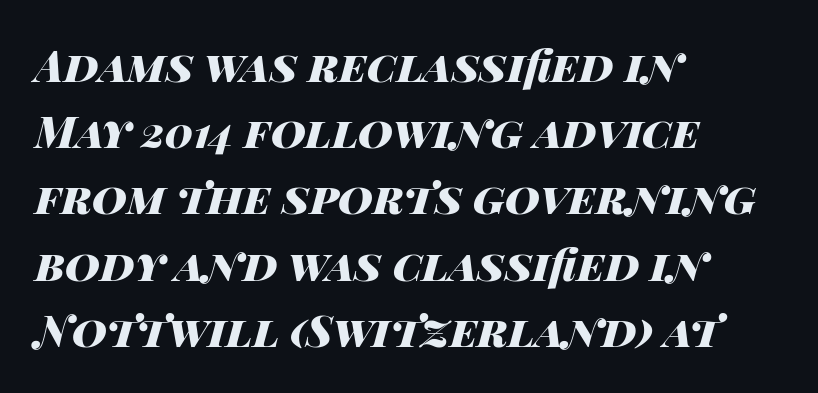
Q: Is the text bold? A: Yes.
Q: Is the text italic (slanted)? A: Yes, it leans right by about 14 degrees.
Q: Is the text underlined? A: No.
Q: How is the paragraph aligned? A: Left-aligned.
Q: Is the spacing between letters normal or unusually wide? A: Normal.
Q: Is the spacing between lines tight, normal or loose? A: Normal.
Q: Width (condensed, normal, or wide)? A: Wide.
Q: Stroke contrast? A: High.
Q: x-height? A: Large.
Q: Monospaced? A: No.
